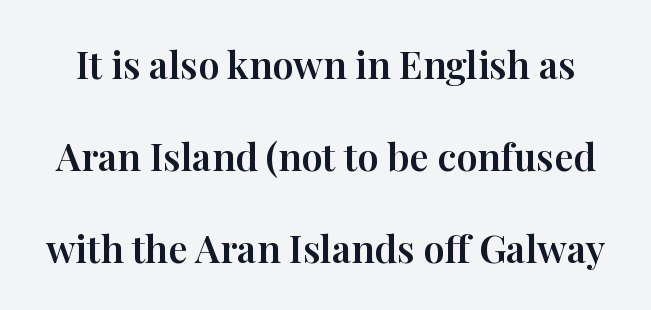
{"serif": "yes", "italic": "no", "width": "normal", "stroke_contrast": "high", "x_height": "medium", "monospaced": "no", "underline": "no", "line_spacing": "loose", "line_spacing_ratio": 2.42, "letter_spacing": "normal", "letter_spacing_em": 0.0, "glyph_px": 38}
